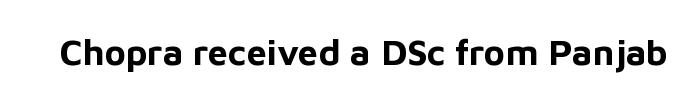
{"serif": "no", "italic": "no", "bold": "yes", "weight": "bold", "width": "normal", "stroke_contrast": "low", "x_height": "medium", "monospaced": "no", "underline": "no", "letter_spacing": "normal", "letter_spacing_em": 0.0, "glyph_px": 36}
